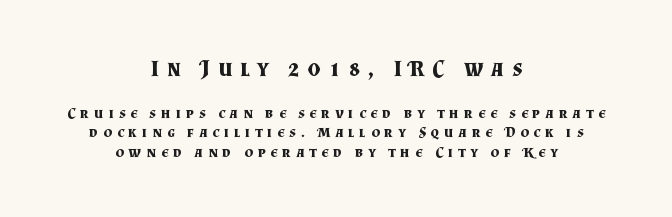
Q: Is the text bold? A: Yes.
Q: Is the text italic (slanted)? A: No, it is upright.
Q: Is the text underlined? A: No.
Q: How is the paragraph aligned? A: Centered.
Q: Is the spacing between letters normal or unusually wide? A: Unusually wide.
Q: Is the spacing between lines tight, normal or loose? A: Normal.
Q: Which block of text is set in a larger size, the first (top) or the second (bottom)? A: The first (top) one.
